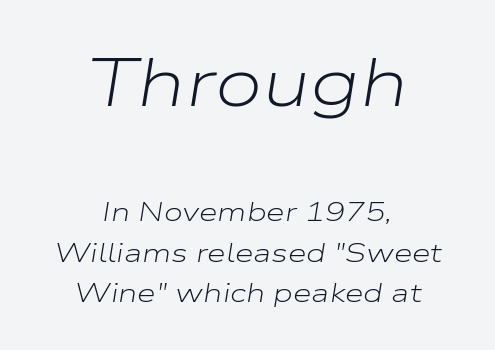
{"italic": "yes", "lean": "right", "slant_degrees": 9, "bold": "no", "weight": "light", "width": "wide", "stroke_contrast": "low", "x_height": "medium", "monospaced": "no", "underline": "no", "align": "center", "line_spacing": "normal", "line_spacing_ratio": 1.5, "letter_spacing": "normal", "letter_spacing_em": 0.0, "larger_block": "first", "size_ratio": 2.52, "glyph_px": 68}
